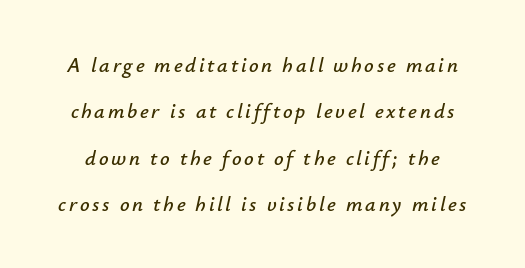
The specimen reads as italic at a glance. Does the leading feel generous? Absolutely, it's lavish. This rendering features lettering with no underline.
